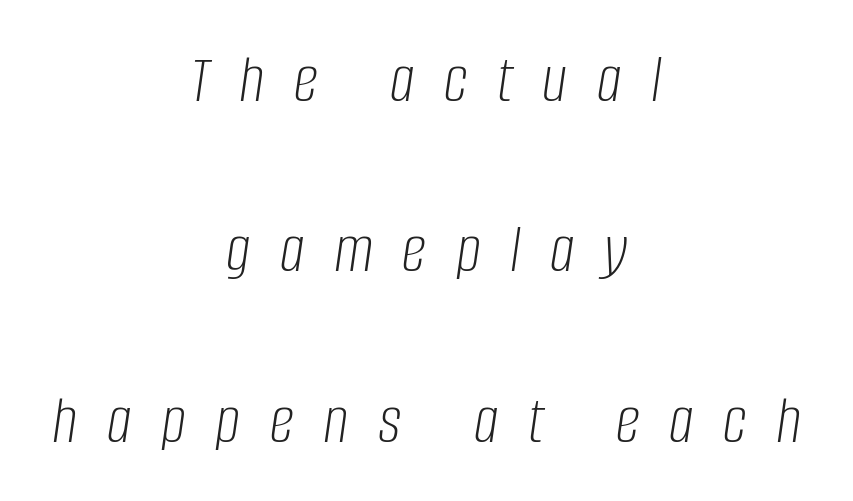
The font sits on the lighter half of the weight spectrum, regular included. Rule under the text: the space is simply empty. Is this a fixed-width face? No — the glyphs have proportional, varying widths. Does extra space separate the letters? Yes, quite a lot of it. If you measured baseline to baseline, you'd find a long distance.
